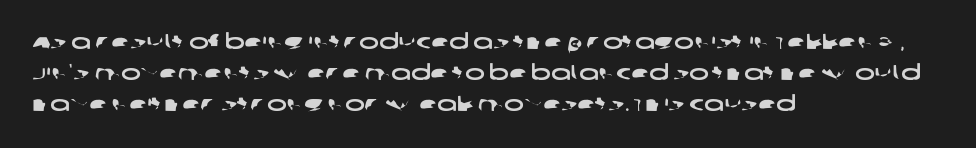
The lines in this sample share a left origin and differ only in where they stop. Underline: absent. If you measured baseline to baseline, you'd find a middling distance. Caption: standard tracking, unaltered.
